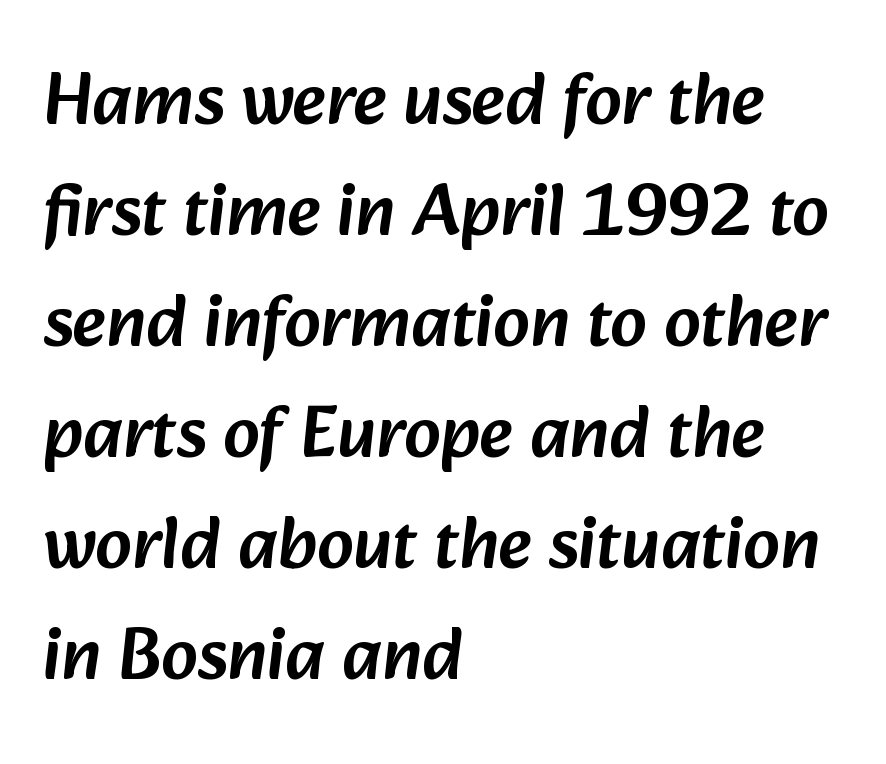
The image shows 73 px sans-serif type; set left-aligned, normal line spacing (1.52x), normal letter spacing, not underlined; low stroke contrast and a medium x-height.
